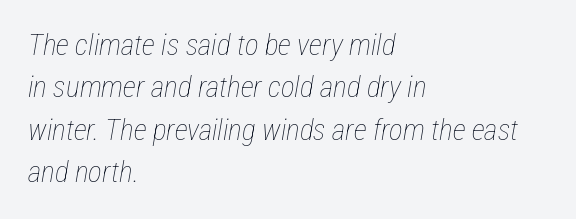
Q: Is the text bold? A: No.
Q: Is the text italic (slanted)? A: Yes, it leans right by about 12 degrees.
Q: Is the text underlined? A: No.
Q: How is the paragraph aligned? A: Left-aligned.
Q: Is the spacing between letters normal or unusually wide? A: Normal.
Q: Is the spacing between lines tight, normal or loose? A: Normal.
Q: Width (condensed, normal, or wide)? A: Condensed.
Q: Stroke contrast? A: Low.
Q: x-height? A: Medium.
Q: Monospaced? A: No.
